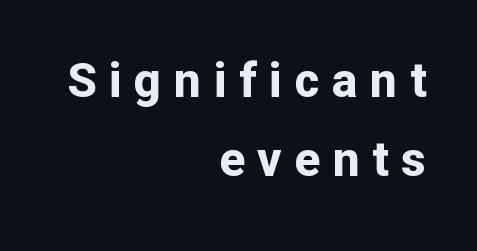
Regarding serifs, this sample does without them. The lettering stays uniformly vertical, giving the passage a roman look. Compared with typical body copy, the letter spacing here is much looser. The paragraph shown leans on its right margin.
